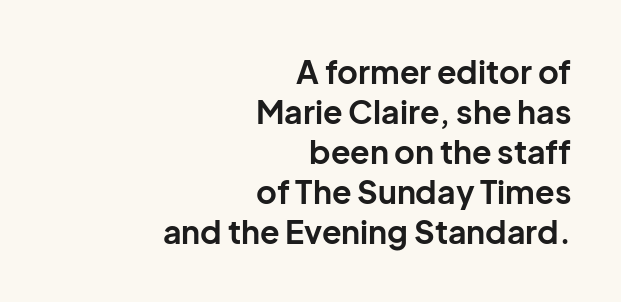
Q: Is the text bold? A: Yes.
Q: Is the text italic (slanted)? A: No, it is upright.
Q: Is the typeface a serif or a sans-serif typeface? A: Sans-serif.
Q: Is the text underlined? A: No.
Q: How is the paragraph aligned? A: Right-aligned.
Q: Is the spacing between letters normal or unusually wide? A: Normal.
Q: Is the spacing between lines tight, normal or loose? A: Normal.
Q: Width (condensed, normal, or wide)? A: Normal.
Q: Stroke contrast? A: Low.
Q: x-height? A: Medium.
Q: Monospaced? A: No.
